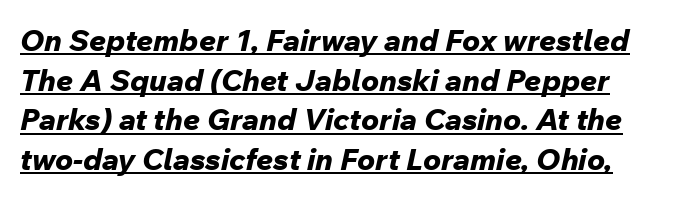
{"italic": "yes", "lean": "right", "slant_degrees": 12, "bold": "yes", "weight": "bold", "width": "normal", "stroke_contrast": "low", "x_height": "medium", "monospaced": "no", "underline": "yes", "line_spacing": "normal", "line_spacing_ratio": 1.32, "letter_spacing": "normal", "letter_spacing_em": 0.0, "glyph_px": 30}
